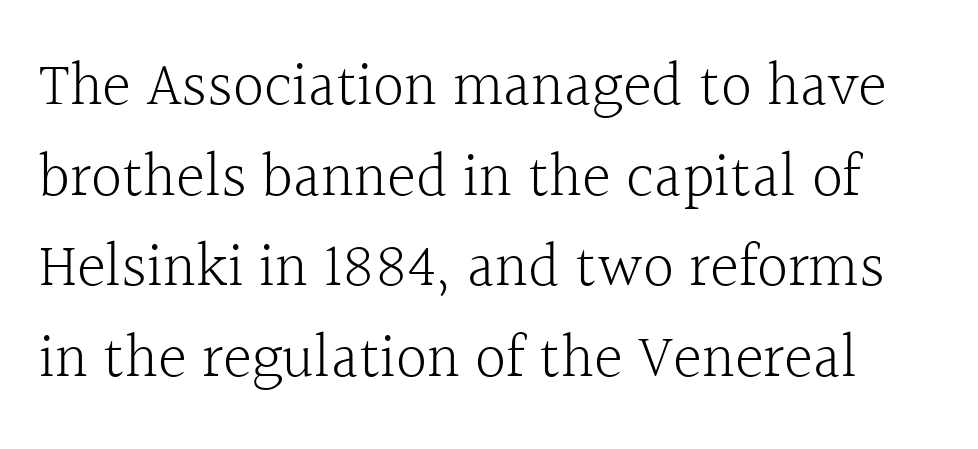
Is the stroke heavy? The answer is a plain regular-or-lighter. Beneath every word, the page is bare. Think of a printed novel: that variable character pitch is what you see here. Default kerning and tracking; the words read as compact shapes.
